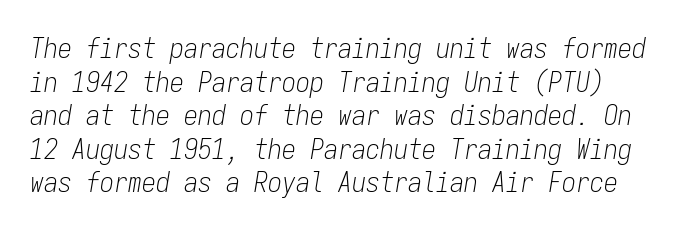
Q: Is the text bold? A: No.
Q: Is the text italic (slanted)? A: Yes, it leans right by about 9 degrees.
Q: Is the text underlined? A: No.
Q: Is the spacing between letters normal or unusually wide? A: Normal.
Q: Width (condensed, normal, or wide)? A: Condensed.
Q: Stroke contrast? A: Low.
Q: x-height? A: Medium.
Q: Monospaced? A: Yes.
